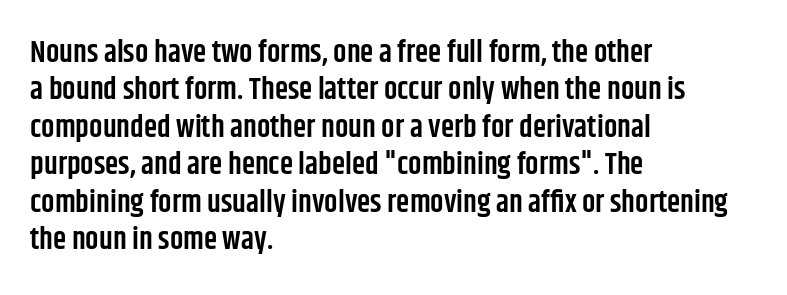
{"serif": "no", "italic": "no", "bold": "semi", "weight": "semibold", "width": "condensed", "stroke_contrast": "low", "x_height": "large", "monospaced": "no", "underline": "no", "align": "left", "line_spacing": "normal", "line_spacing_ratio": 1.25, "letter_spacing": "normal", "letter_spacing_em": 0.0, "glyph_px": 30}
